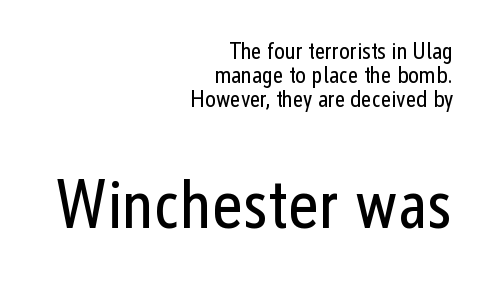
{"serif": "no", "italic": "no", "bold": "no", "weight": "regular", "width": "condensed", "stroke_contrast": "low", "x_height": "medium", "monospaced": "no", "underline": "no", "align": "right", "line_spacing": "tight", "line_spacing_ratio": 1.05, "letter_spacing": "normal", "letter_spacing_em": 0.0, "larger_block": "second", "size_ratio": 2.96, "glyph_px": 68}
